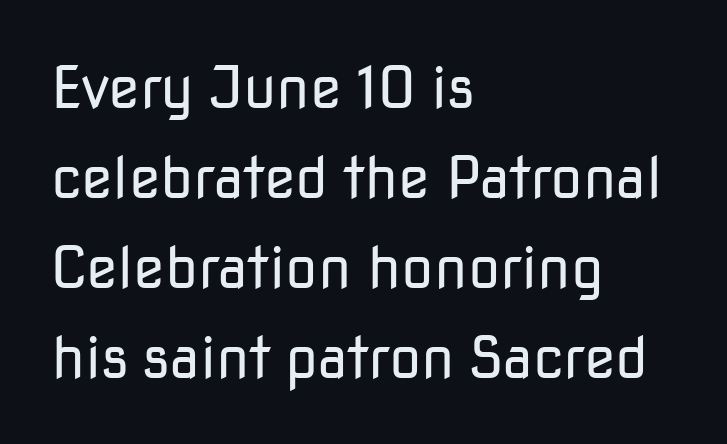
The image shows 58 px regular-weight sans-serif type, upright; set left-aligned, normal line spacing (1.55x), normal letter spacing, not underlined; low stroke contrast and a medium x-height.
